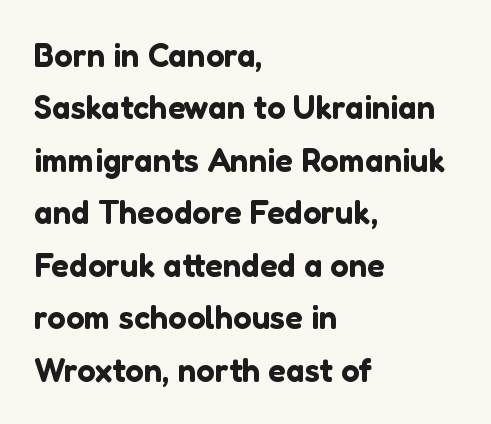
Q: Is the text italic (slanted)? A: No, it is upright.
Q: Is the typeface a serif or a sans-serif typeface? A: Sans-serif.
Q: Is the text underlined? A: No.
Q: How is the paragraph aligned? A: Left-aligned.
Q: Is the spacing between letters normal or unusually wide? A: Normal.
Q: Is the spacing between lines tight, normal or loose? A: Normal.
Q: Width (condensed, normal, or wide)? A: Normal.
Q: Stroke contrast? A: Low.
Q: x-height? A: Medium.
Q: Monospaced? A: No.
